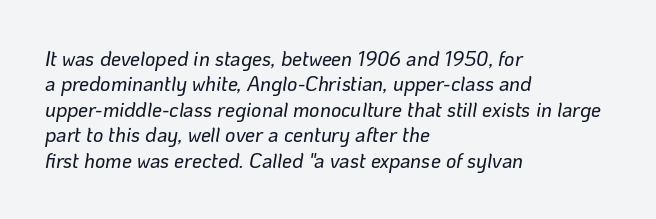
The image shows 20 px text type, italic (leaning right); set left-aligned, normal line spacing (1.27x), normal letter spacing, not underlined.
